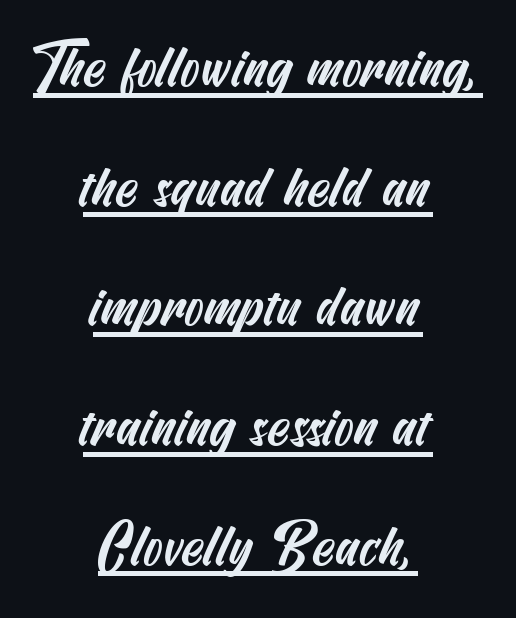
{"serif": "no", "width": "condensed", "stroke_contrast": "medium", "x_height": "small", "underline": "yes", "align": "center", "line_spacing": "loose", "line_spacing_ratio": 2.1, "letter_spacing": "normal", "letter_spacing_em": 0.0, "glyph_px": 57}
